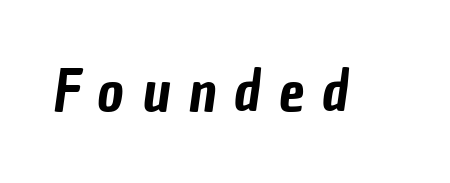
The image shows 57 px condensed sans-serif type; set unusually wide letter spacing (+0.32 em), not underlined; low stroke contrast and a medium x-height.
